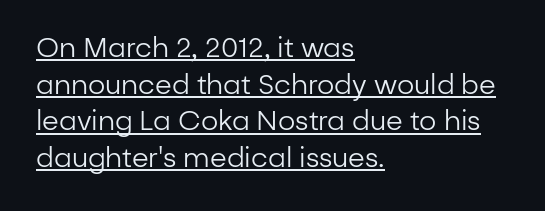
The image shows 27 px text type, upright; set left-aligned, normal line spacing (1.36x), normal letter spacing, underlined.
